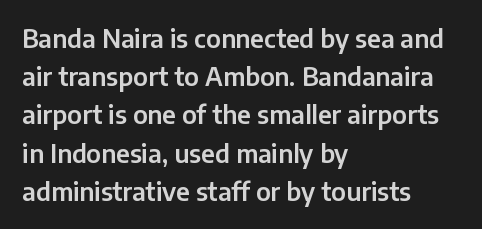
Descenders hang freely into open space. Teacher's note: observe the even left margin — that is flush-left alignment. The vertical gap from one line to the next is medium. If you drew a line through each stem, it would be perfectly vertical. The letters sit at their default tracking, neither squeezed nor spread.
